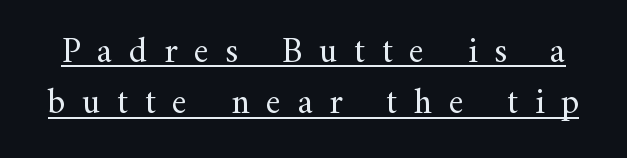
Check where the strokes stop: tiny serifs finish them off. Is there much room between lines? A standard amount, neither cramped nor airy. The rendering uses the underline text-decoration. Each letter keeps its own natural width here, so spacing adapts to shape. The weight would be labelled regular, book, light, or lighter still.
